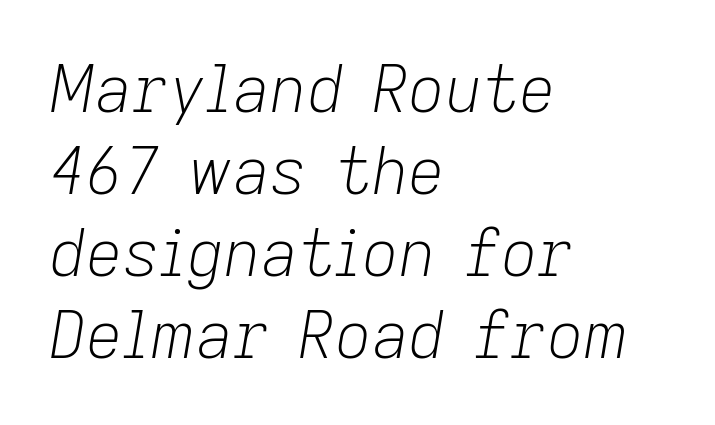
The lettering tilts uniformly, giving the passage an italic look. The words here are not underlined. Leading: standard. Looks like regular typesetting: each glyph gets only the width it needs.
